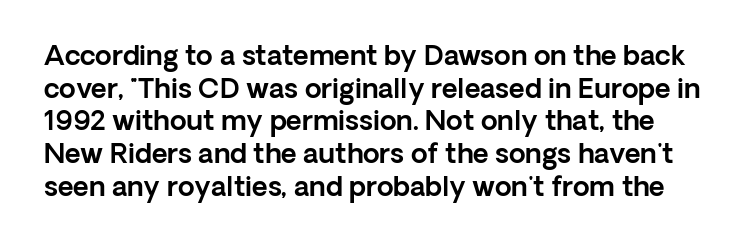
{"italic": "no", "underline": "no", "line_spacing_ratio": 1.21, "letter_spacing": "normal", "letter_spacing_em": 0.0, "glyph_px": 27}
